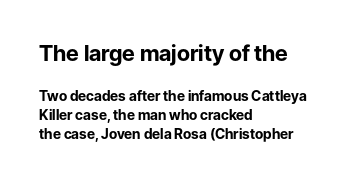
You could call the tracking neutral — neither tight nor loose. Heft: maximum for text — a bold. The space between consecutive lines is moderate. This rendering uses left alignment, leaving the right contour irregular. If you drew a line through each stem, it would be perfectly vertical.
